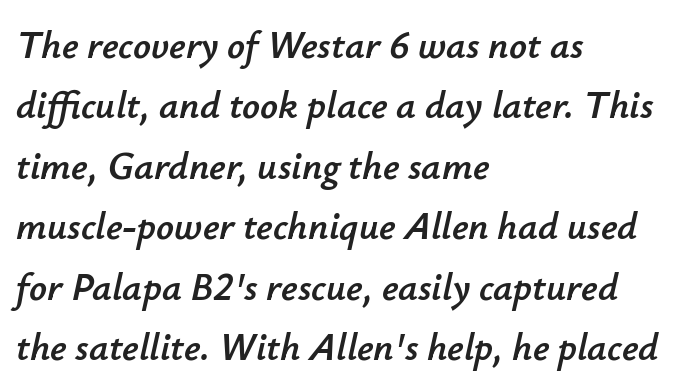
Rendered with sloped, italic letterforms. Spacing verdict: proportional, widths tailored to each character. Default kerning and tracking; the words read as compact shapes. Honestly, there is no underline to notice here at all. Whoever set this chose a conventional vertical rhythm. In CSS terms this would be text-align: left.
